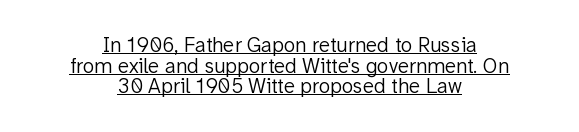
In designer terms, the underline attribute is active on this setting. Think standard paragraph weight, or any step lighter than that. No extra tracking has been applied to these lines. Italic: no, the glyphs are upright roman. Cramped leading. Teacher's note: observe the equal gaps on both sides — that is centered alignment.
